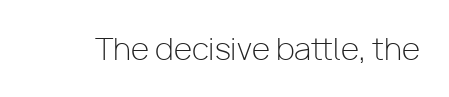
You can tell it's not italic because the verticals are truly vertical. Descender tails drop into unmarked territory. This is sans-serif lettering, the kind often seen on screens and signage. The passage shown is typed in a proportional face where columns would drift. Bold? No — there's no thickening of the strokes.
